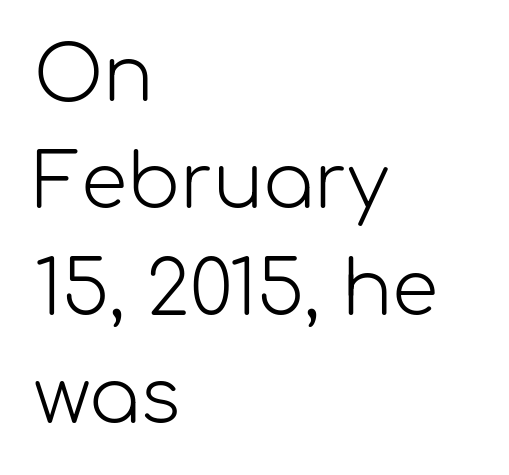
Q: Is the text bold? A: No.
Q: Is the text italic (slanted)? A: No, it is upright.
Q: Is the typeface a serif or a sans-serif typeface? A: Sans-serif.
Q: Is the text underlined? A: No.
Q: How is the paragraph aligned? A: Left-aligned.
Q: Is the spacing between letters normal or unusually wide? A: Normal.
Q: Is the spacing between lines tight, normal or loose? A: Normal.
Q: Width (condensed, normal, or wide)? A: Normal.
Q: Stroke contrast? A: Low.
Q: x-height? A: Medium.
Q: Monospaced? A: No.
